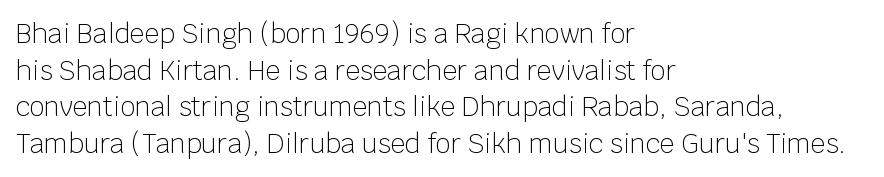
The image shows 26 px text type, upright; set left-aligned, normal line spacing (1.41x), normal letter spacing, not underlined.
